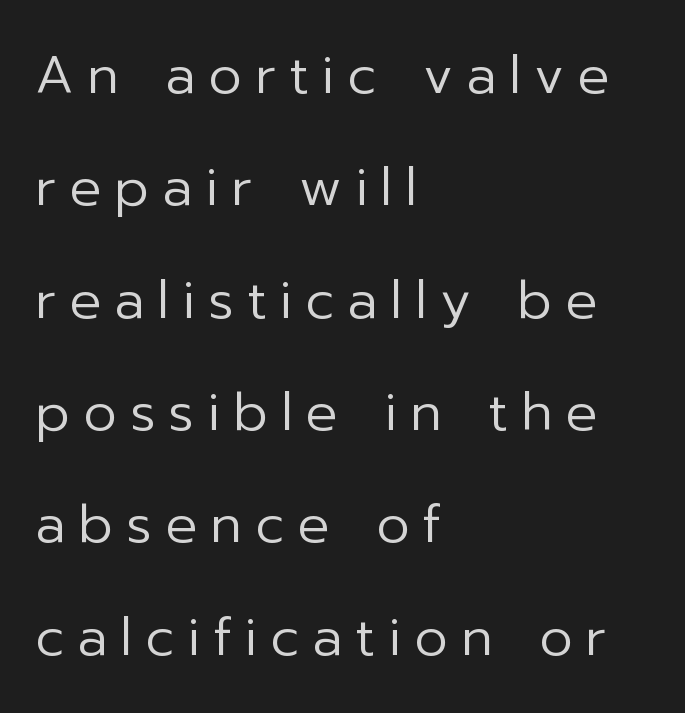
{"serif": "no", "italic": "no", "bold": "no", "weight": "regular", "width": "normal", "stroke_contrast": "low", "x_height": "medium", "monospaced": "no", "underline": "no", "align": "left", "line_spacing": "loose", "line_spacing_ratio": 2.12, "letter_spacing": "wide", "letter_spacing_em": 0.25, "glyph_px": 53}
